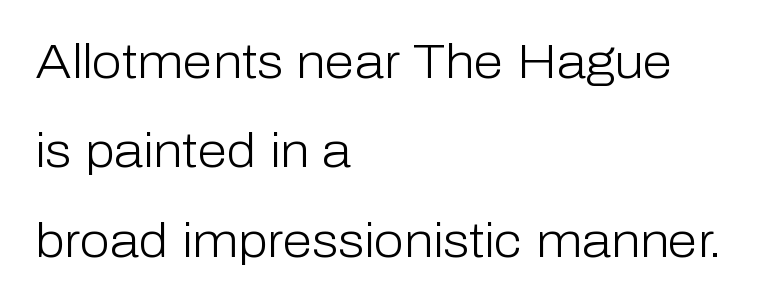
{"serif": "no", "italic": "no", "bold": "no", "weight": "light", "width": "normal", "stroke_contrast": "low", "x_height": "medium", "monospaced": "no", "underline": "no", "align": "left", "line_spacing_ratio": 1.86, "letter_spacing": "normal", "letter_spacing_em": 0.0, "glyph_px": 48}
